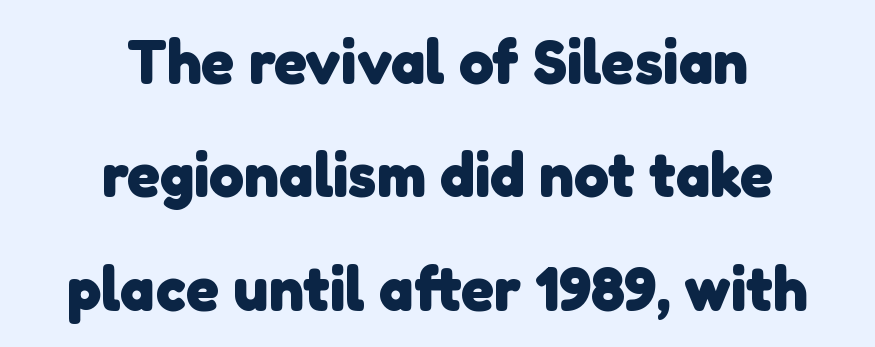
{"serif": "no", "bold": "yes", "weight": "heavy", "width": "normal", "stroke_contrast": "low", "x_height": "medium", "monospaced": "no", "underline": "no", "align": "center", "line_spacing_ratio": 1.83, "letter_spacing": "normal", "letter_spacing_em": 0.0, "glyph_px": 62}
